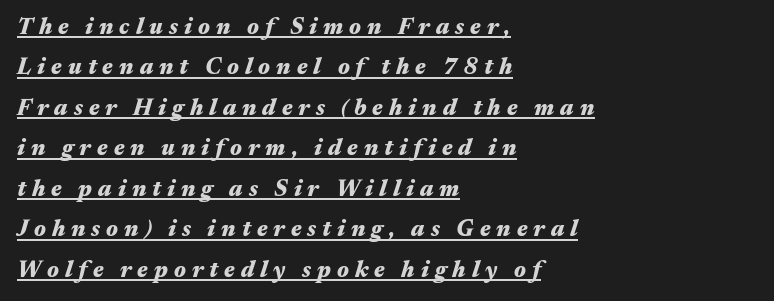
Q: Is the text bold? A: Yes.
Q: Is the text italic (slanted)? A: Yes, it leans right by about 17 degrees.
Q: Is the text underlined? A: Yes.
Q: How is the paragraph aligned? A: Left-aligned.
Q: Is the spacing between letters normal or unusually wide? A: Unusually wide.
